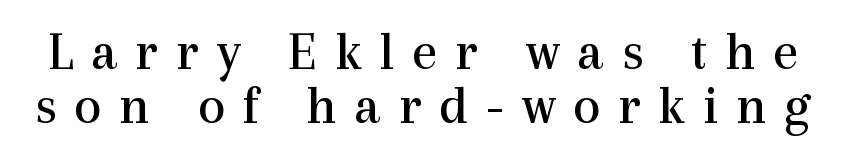
{"serif": "yes", "italic": "no", "bold": "no", "weight": "regular", "width": "normal", "x_height": "medium", "monospaced": "no", "underline": "no", "line_spacing": "tight", "line_spacing_ratio": 0.99, "letter_spacing": "wide", "letter_spacing_em": 0.32, "glyph_px": 55}
